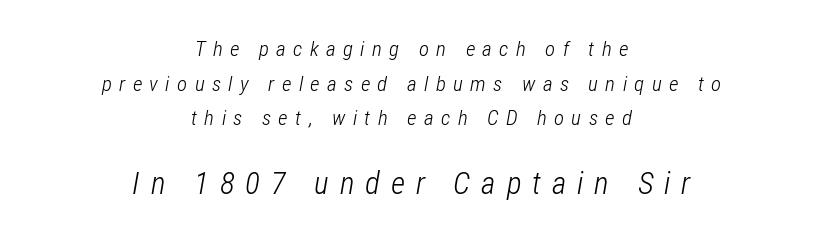
The image shows 31 px light, condensed type, italic (leaning right); set centered, normal line spacing (1.65x), unusually wide letter spacing (+0.35 em), not underlined; the second (bottom) block is 1.48x larger; low stroke contrast and a medium x-height.
